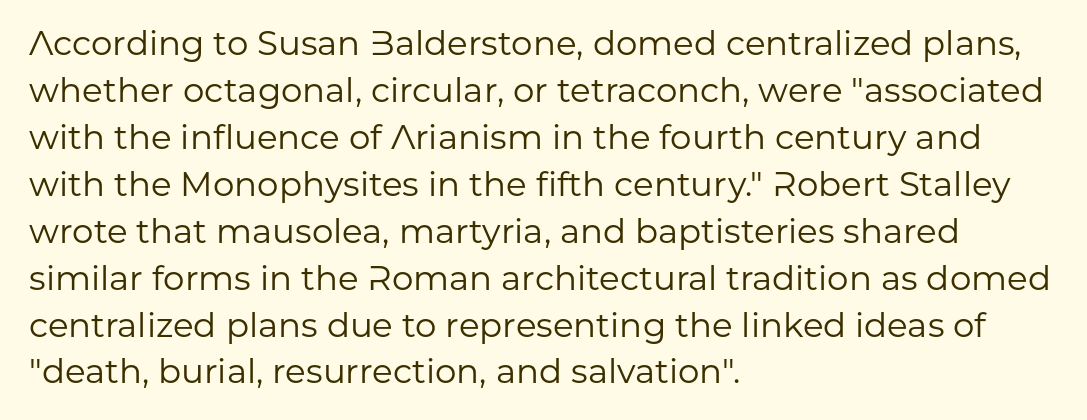
Q: Is the text bold? A: No.
Q: Is the text italic (slanted)? A: No, it is upright.
Q: Is the typeface a serif or a sans-serif typeface? A: Sans-serif.
Q: Is the text underlined? A: No.
Q: How is the paragraph aligned? A: Left-aligned.
Q: Is the spacing between letters normal or unusually wide? A: Normal.
Q: Is the spacing between lines tight, normal or loose? A: Normal.
Q: Width (condensed, normal, or wide)? A: Normal.
Q: Stroke contrast? A: Low.
Q: x-height? A: Medium.
Q: Monospaced? A: No.
